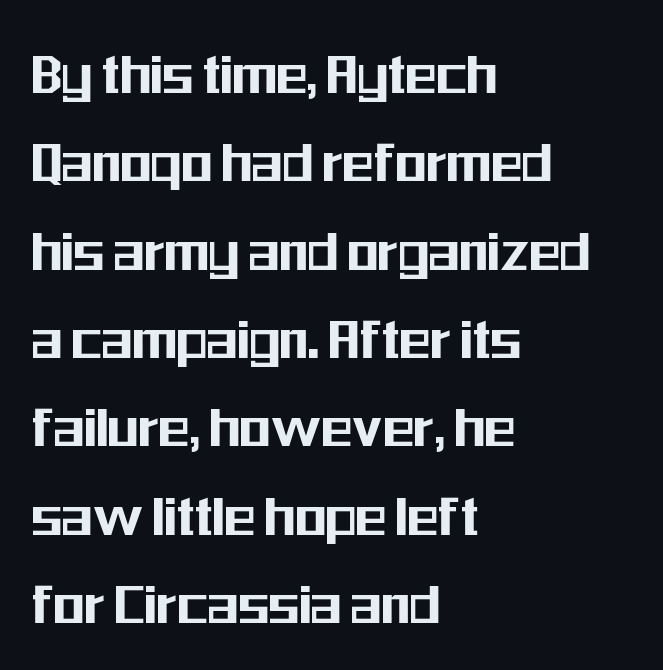
{"serif": "no", "italic": "no", "width": "condensed", "stroke_contrast": "medium", "x_height": "medium", "monospaced": "no", "underline": "no", "align": "left", "line_spacing": "normal", "line_spacing_ratio": 1.38, "letter_spacing": "normal", "letter_spacing_em": 0.0, "glyph_px": 64}
